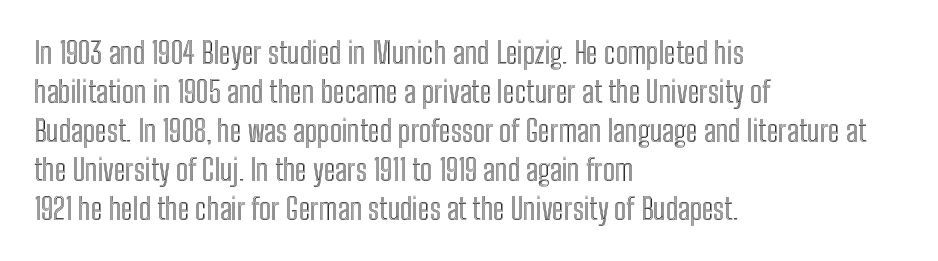
Q: Is the text italic (slanted)? A: No, it is upright.
Q: Is the text underlined? A: No.
Q: How is the paragraph aligned? A: Left-aligned.
Q: Is the spacing between letters normal or unusually wide? A: Normal.
Q: Is the spacing between lines tight, normal or loose? A: Normal.
Q: Width (condensed, normal, or wide)? A: Condensed.
Q: x-height? A: Medium.
Q: Monospaced? A: No.
